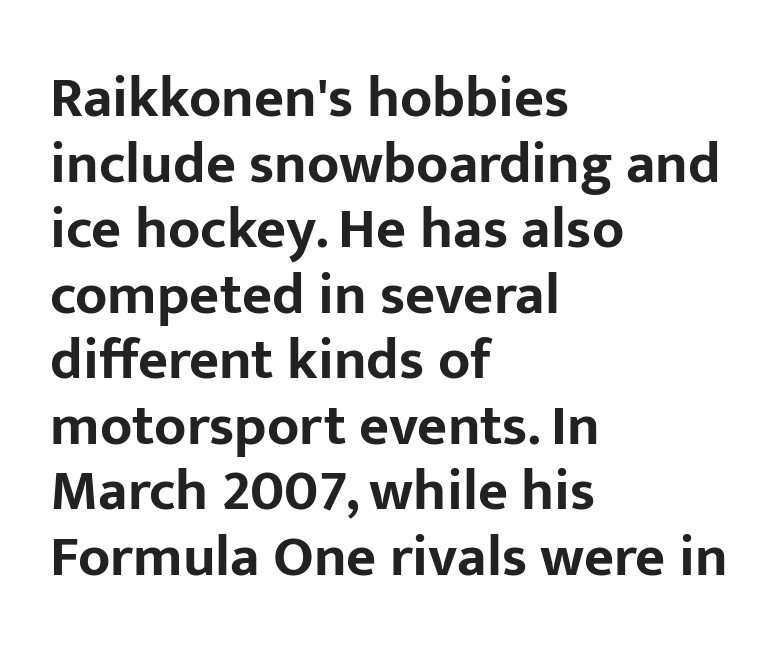
Notice how the passage keeps a crisp vertical edge on the left only. Bold? Absolutely — the strokes are thick and heavy. What kind of face is this? One without serifs — a sans. The rendering uses natural spacing where letterforms have individual widths. Compared with typical paragraphs, the rows here are closer together.
